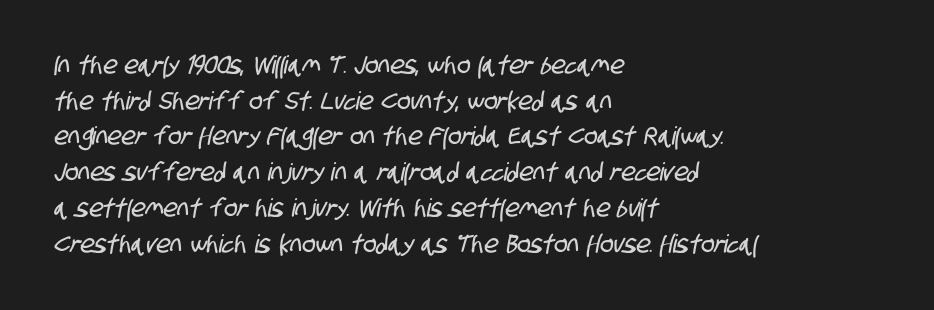
Characters follow at the spacing the type designer built in. Each new line begins a customary step beneath the previous one. Any mark beneath the type? The region is blank. The paragraph has a hard left edge and a soft right edge.
